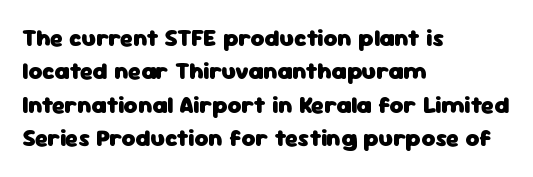
You can tell it's not italic because the verticals are truly vertical. Descender tails drop into unmarked territory. Baseline-to-baseline distance is the conventional proportion of letter height. Nobody touched the tracking dial on this one. Thick stems and heavy bowls — unmistakably bold. One-word summary of the alignment: left.
